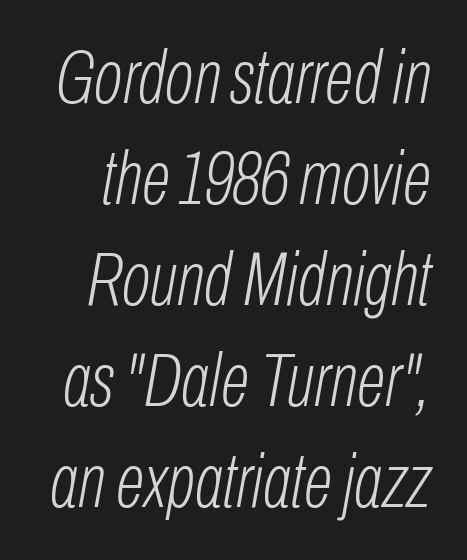
Glance below the letters and you will spot only blank space. Rows of type keep a routine distance in the vertical direction. Rendered with sloped, italic letterforms. Heft: none added — not bold.
